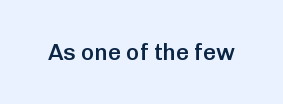
{"italic": "no", "bold": "semi", "underline": "no", "letter_spacing": "normal", "letter_spacing_em": 0.0, "glyph_px": 23}
